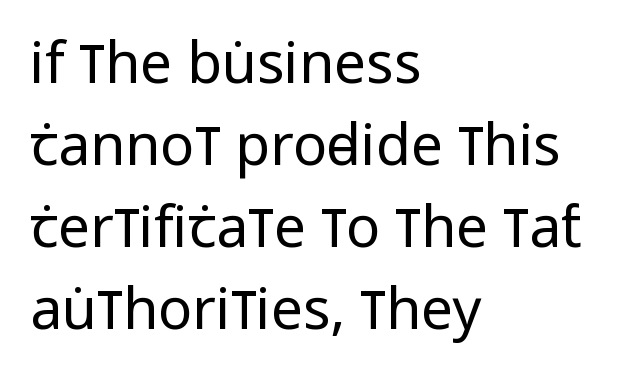
Q: Is the text bold? A: No.
Q: Is the text italic (slanted)? A: No, it is upright.
Q: Is the typeface a serif or a sans-serif typeface? A: Sans-serif.
Q: Is the text underlined? A: No.
Q: How is the paragraph aligned? A: Left-aligned.
Q: Is the spacing between letters normal or unusually wide? A: Normal.
Q: Is the spacing between lines tight, normal or loose? A: Normal.
Q: Width (condensed, normal, or wide)? A: Condensed.
Q: Stroke contrast? A: Low.
Q: x-height? A: Large.
Q: Monospaced? A: No.
